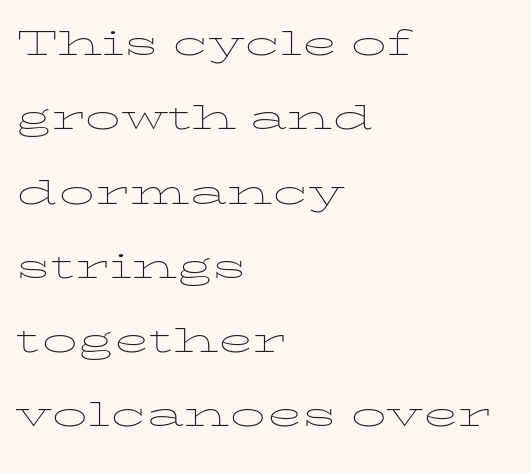
The image shows 47 px thin, wide type, upright; set left-aligned, normal line spacing (1.58x), normal letter spacing, not underlined; low stroke contrast and a medium x-height.
